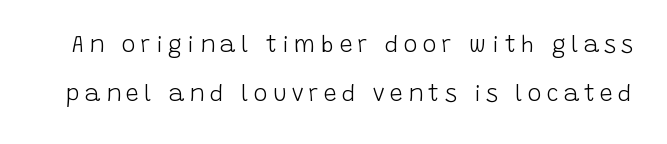
Does the lettering tilt? It doesn't — this is upright. The letterforms stand isolated, each surrounded by extra space. Ink coverage per letter is moderate at most. Bare-footed words on every line.
